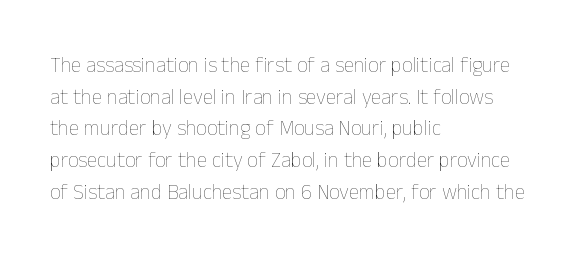
{"italic": "no", "bold": "no", "underline": "no", "align": "left", "line_spacing": "normal", "line_spacing_ratio": 1.51, "letter_spacing": "normal", "letter_spacing_em": 0.0, "glyph_px": 21}
